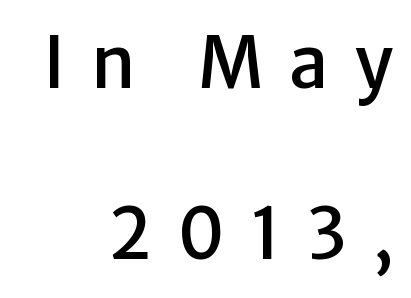
Quick note: underline off. Students, note that the glyphs here are deliberately spaced far apart. Each letter keeps its own natural width here, so spacing adapts to shape. Reading down the column, the eye jumps a long way to each next line. Upright lettering throughout. Visually the block forms a straight wall on the right and a jagged coastline on the left.
